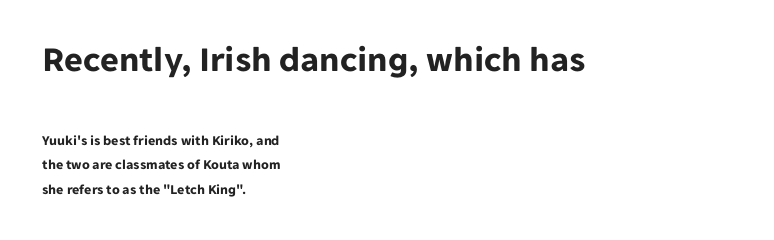
Check under the words: just untouched page. Nope, not italic — everything's standing straight. Bigger letters appear in the top chunk; the bottom chunk is reduced. Here the designer chose a conventional face with non-uniform glyph widths. The rendering anchors every line to the left-hand side. Pretty heavy lettering here — definitely bold.
